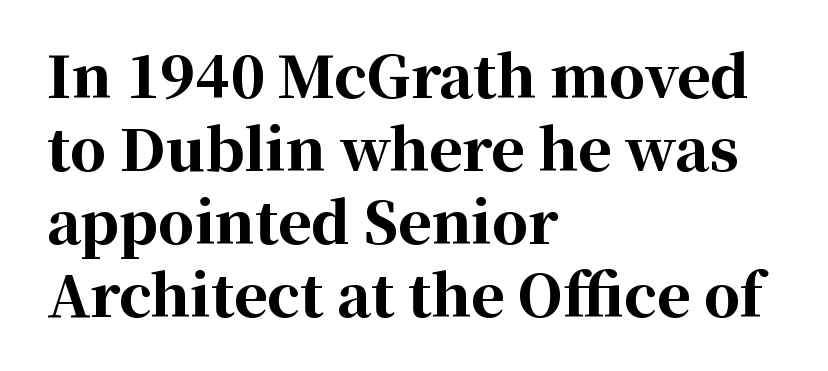
One-word summary of the alignment: left. Stroke terminals: seriffed. Emphasis by weight is at full strength: bold. The vertical gap from one line to the next is medium.
